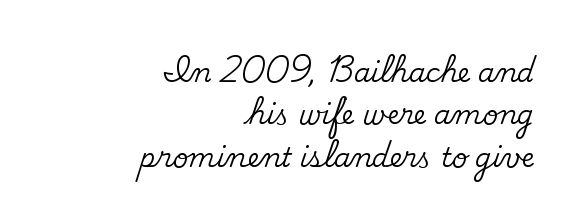
The image shows 27 px text type; set right-aligned, normal line spacing (1.57x), normal letter spacing, not underlined.
